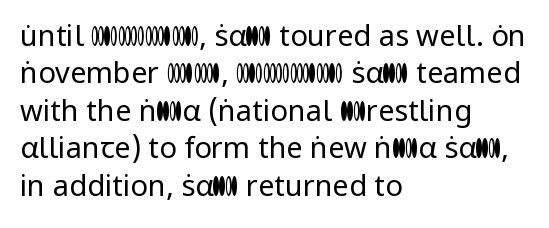
Q: Is the text bold? A: No.
Q: Is the text italic (slanted)? A: No, it is upright.
Q: Is the typeface a serif or a sans-serif typeface? A: Sans-serif.
Q: Is the text underlined? A: No.
Q: How is the paragraph aligned? A: Left-aligned.
Q: Is the spacing between letters normal or unusually wide? A: Normal.
Q: Is the spacing between lines tight, normal or loose? A: Normal.
Q: Width (condensed, normal, or wide)? A: Normal.
Q: Stroke contrast? A: Low.
Q: x-height? A: Medium.
Q: Monospaced? A: No.
